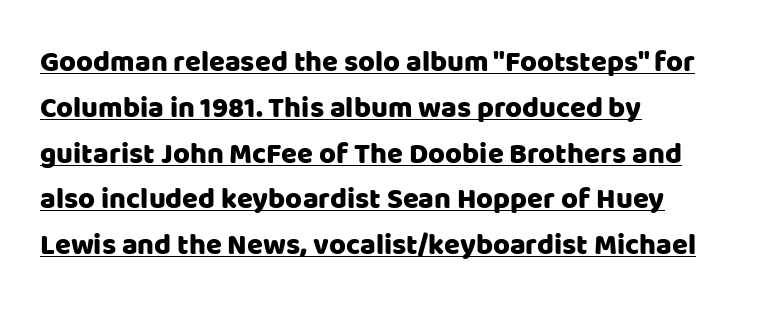
{"serif": "no", "italic": "no", "width": "normal", "stroke_contrast": "low", "x_height": "large", "monospaced": "no", "underline": "yes", "align": "left", "line_spacing": "normal", "line_spacing_ratio": 1.58, "letter_spacing": "normal", "letter_spacing_em": 0.0, "glyph_px": 29}
